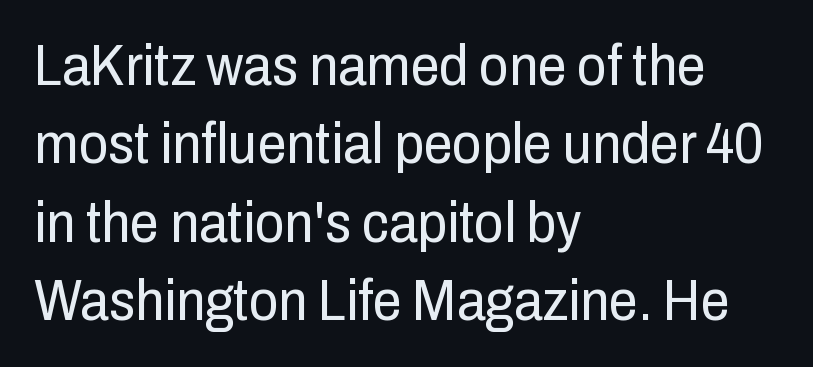
Q: Is the text bold? A: No.
Q: Is the text italic (slanted)? A: No, it is upright.
Q: Is the typeface a serif or a sans-serif typeface? A: Sans-serif.
Q: Is the text underlined? A: No.
Q: How is the paragraph aligned? A: Left-aligned.
Q: Is the spacing between letters normal or unusually wide? A: Normal.
Q: Is the spacing between lines tight, normal or loose? A: Normal.
Q: Width (condensed, normal, or wide)? A: Condensed.
Q: Stroke contrast? A: Low.
Q: x-height? A: Medium.
Q: Monospaced? A: No.
